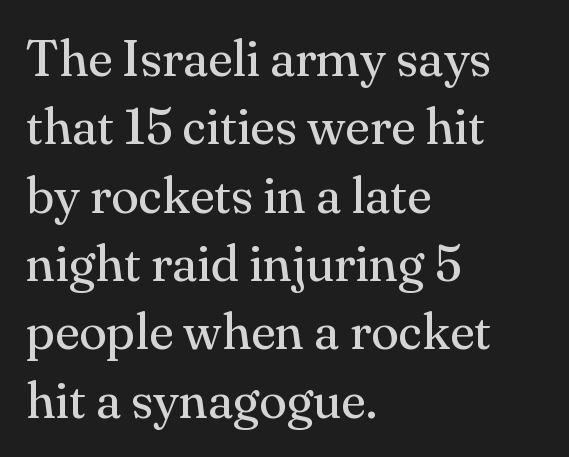
{"serif": "yes", "italic": "no", "bold": "no", "weight": "regular", "width": "normal", "stroke_contrast": "medium", "x_height": "small", "monospaced": "no", "underline": "no", "align": "left", "line_spacing": "normal", "line_spacing_ratio": 1.34, "letter_spacing": "normal", "letter_spacing_em": 0.0, "glyph_px": 51}
